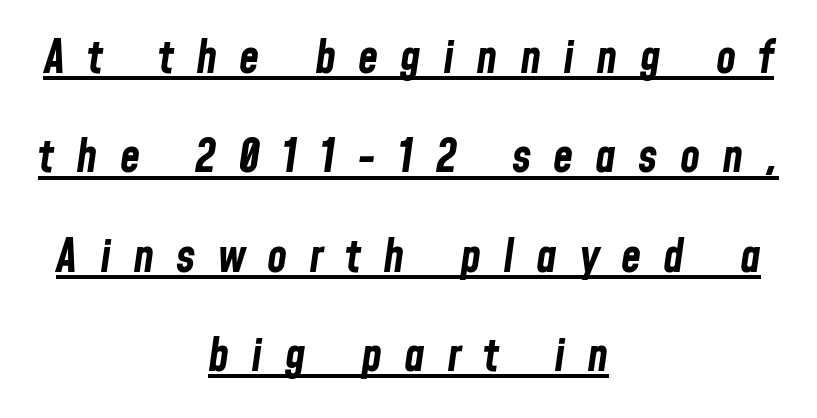
Airy leading. The sample's only ornament is a line tracing under the words. Casual observation: everything's sitting right in the middle. Emphasis by weight is at full strength: bold.
